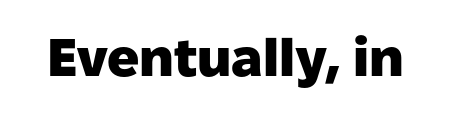
Q: Is the text bold? A: Yes.
Q: Is the text italic (slanted)? A: No, it is upright.
Q: Is the typeface a serif or a sans-serif typeface? A: Sans-serif.
Q: Is the text underlined? A: No.
Q: Is the spacing between letters normal or unusually wide? A: Normal.
Q: Width (condensed, normal, or wide)? A: Normal.
Q: Stroke contrast? A: Low.
Q: x-height? A: Medium.
Q: Monospaced? A: No.
